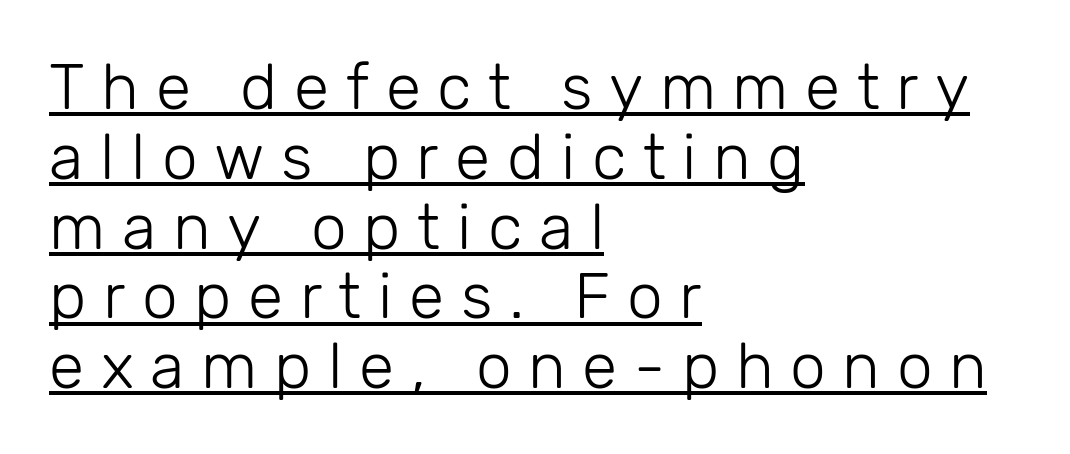
Q: Is the text bold? A: No.
Q: Is the text italic (slanted)? A: No, it is upright.
Q: Is the typeface a serif or a sans-serif typeface? A: Sans-serif.
Q: Is the text underlined? A: Yes.
Q: How is the paragraph aligned? A: Left-aligned.
Q: Is the spacing between letters normal or unusually wide? A: Unusually wide.
Q: Is the spacing between lines tight, normal or loose? A: Tight.
Q: Width (condensed, normal, or wide)? A: Normal.
Q: Stroke contrast? A: Low.
Q: x-height? A: Medium.
Q: Monospaced? A: No.
